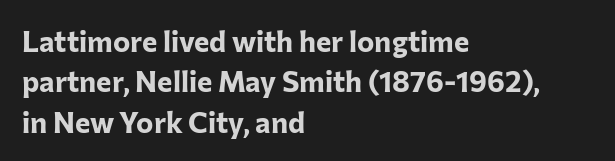
A typesetter would mark this as roman, not italic. Heavy, bold letterforms. The passage shown has conventional tracking throughout. No feet cap the strokes, marking this as sans-serif type.
